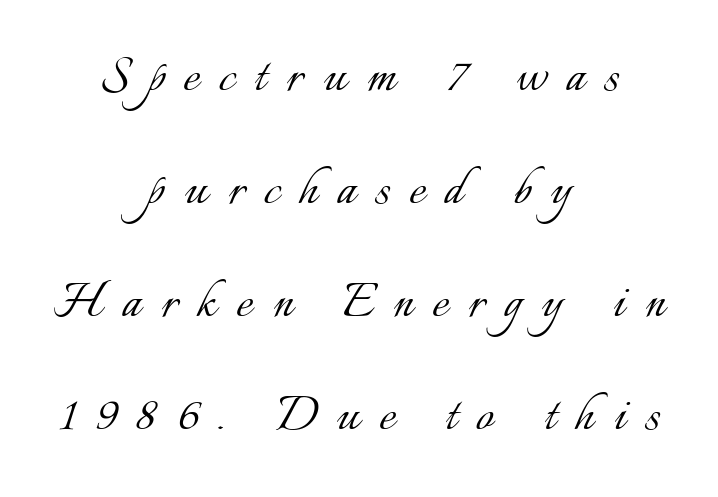
The image shows 62 px light type; set centered, line spacing 1.82x, unusually wide letter spacing (+0.32 em), not underlined; low stroke contrast and a small x-height.
